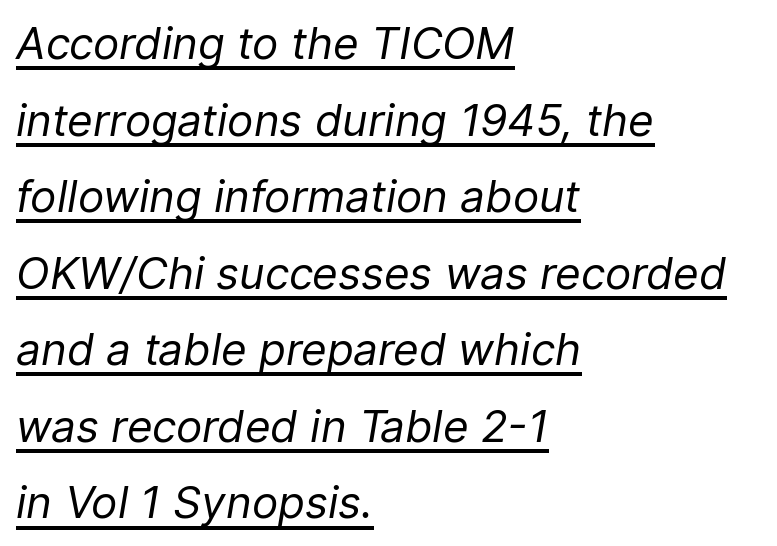
The image shows 44 px regular-weight type, italic (leaning right); set left-aligned, line spacing 1.74x, normal letter spacing, underlined; low stroke contrast and a medium x-height.
